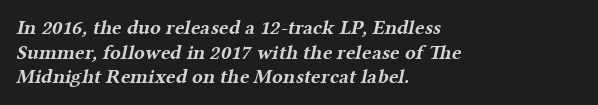
Notice how thick the strokes are: this is what a full bold looks like. Rule under the text: the space is simply empty. Standard letterfit; no display-style spreading of the glyphs. In CSS terms this would be text-align: left.
